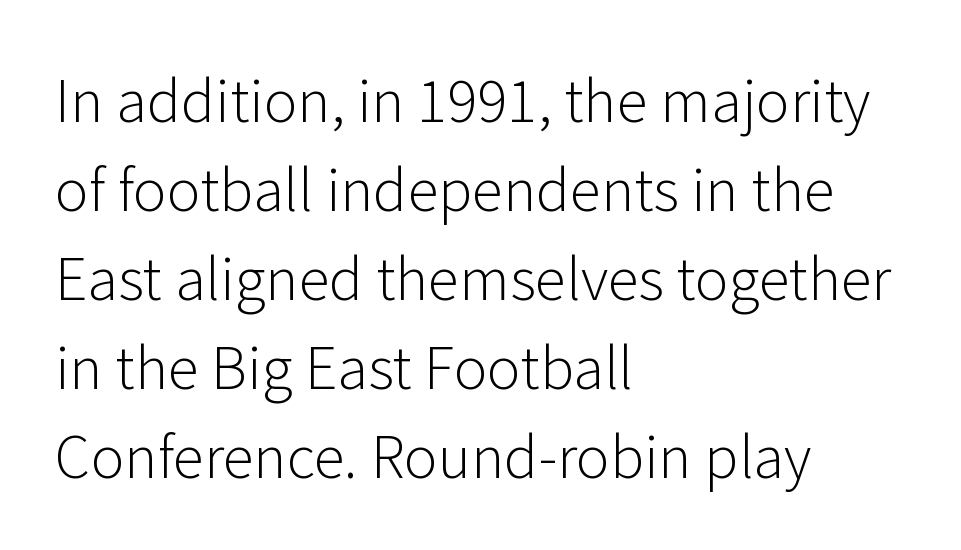
The image shows 57 px light sans-serif type, upright; set left-aligned, normal line spacing (1.56x), normal letter spacing, not underlined; low stroke contrast and a medium x-height.
